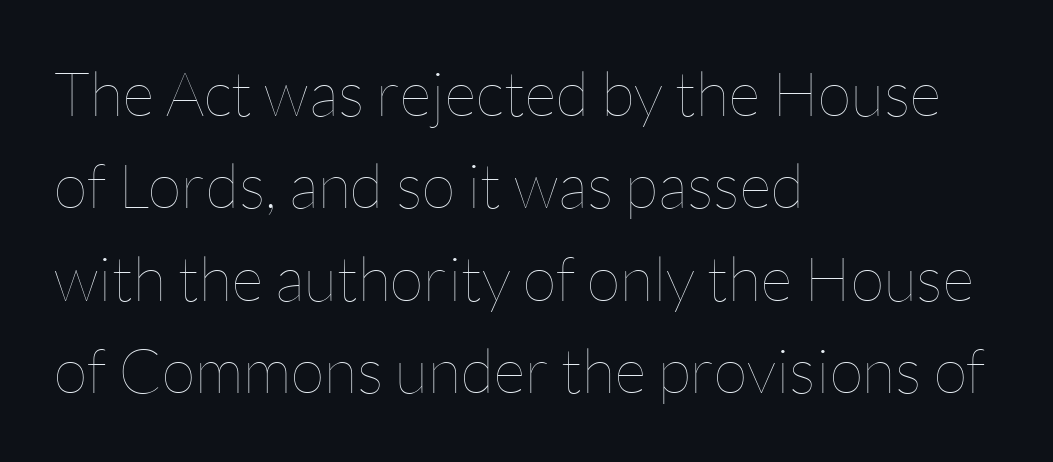
The image shows 62 px thin type, upright; set left-aligned, normal line spacing (1.49x), normal letter spacing, not underlined; low stroke contrast and a medium x-height.
